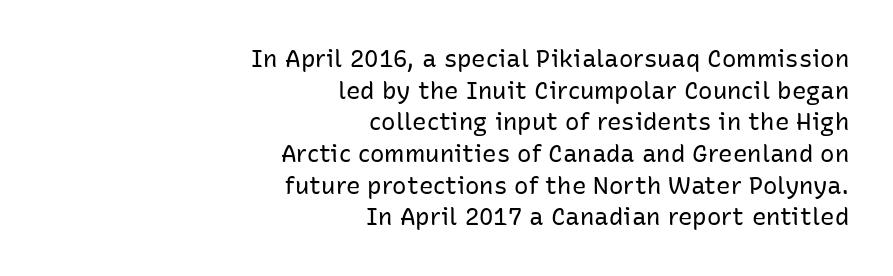
The image shows 24 px text type, upright; set right-aligned, normal line spacing (1.32x), normal letter spacing, not underlined.
